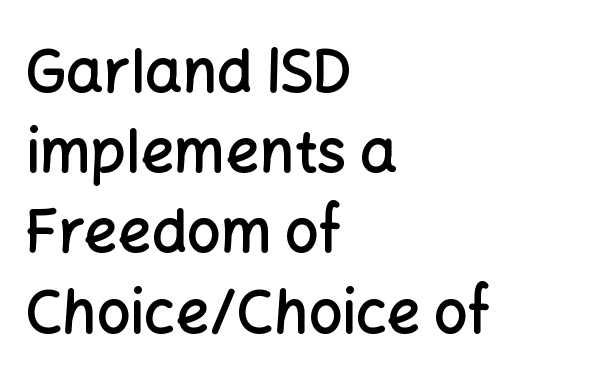
{"serif": "no", "italic": "no", "bold": "semi", "weight": "semibold", "width": "normal", "stroke_contrast": "low", "x_height": "medium", "monospaced": "no", "underline": "no", "align": "left", "line_spacing": "normal", "line_spacing_ratio": 1.36, "letter_spacing": "normal", "letter_spacing_em": 0.0, "glyph_px": 59}
